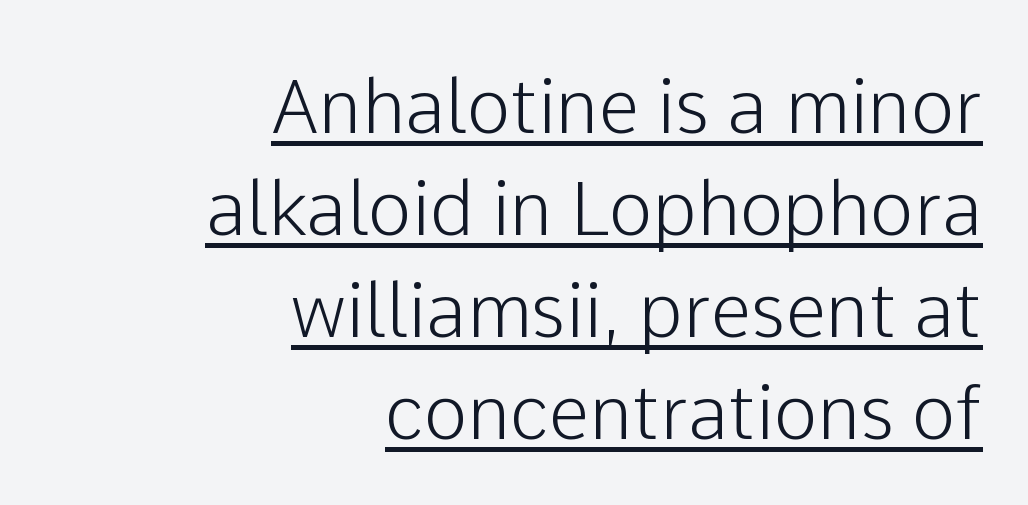
{"serif": "no", "italic": "no", "width": "normal", "stroke_contrast": "low", "x_height": "medium", "monospaced": "no", "underline": "yes", "align": "right", "line_spacing": "normal", "line_spacing_ratio": 1.38, "letter_spacing": "normal", "letter_spacing_em": 0.0, "glyph_px": 74}
